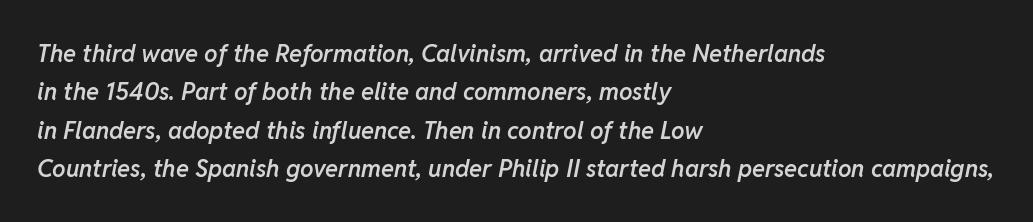
Q: Is the text bold? A: Semi-bold.
Q: Is the text italic (slanted)? A: Yes, it leans right by about 11 degrees.
Q: Is the text underlined? A: No.
Q: How is the paragraph aligned? A: Left-aligned.
Q: Is the spacing between letters normal or unusually wide? A: Normal.
Q: Is the spacing between lines tight, normal or loose? A: Normal.
